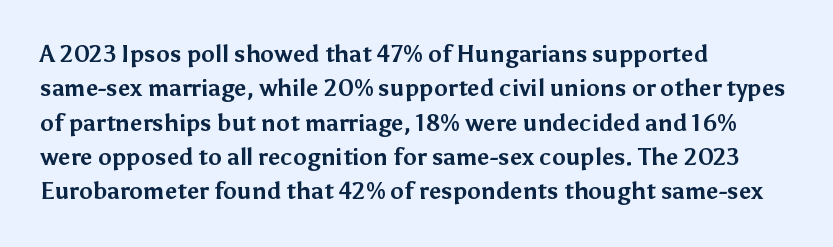
{"italic": "no", "bold": "yes", "underline": "no", "align": "left", "line_spacing": "normal", "line_spacing_ratio": 1.49, "letter_spacing": "normal", "letter_spacing_em": 0.0, "glyph_px": 23}
